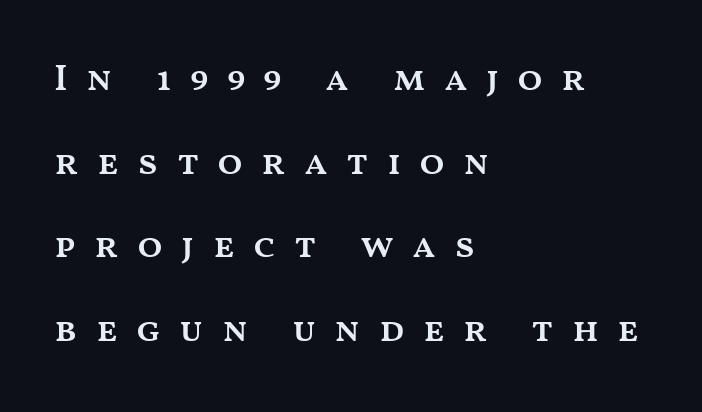
{"italic": "no", "bold": "semi", "weight": "semibold", "width": "wide", "stroke_contrast": "medium", "x_height": "medium", "monospaced": "no", "underline": "no", "align": "left", "line_spacing": "loose", "line_spacing_ratio": 2.26, "letter_spacing": "wide", "letter_spacing_em": 0.49, "glyph_px": 37}
